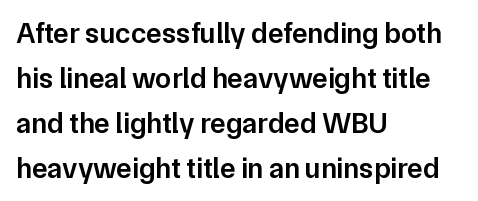
The image shows 29 px semibold sans-serif type, upright; set left-aligned, normal line spacing (1.55x), normal letter spacing, not underlined; low stroke contrast and a medium x-height.
